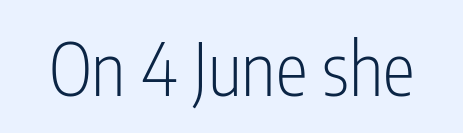
{"serif": "no", "italic": "no", "bold": "no", "weight": "light", "width": "condensed", "stroke_contrast": "low", "x_height": "medium", "monospaced": "no", "underline": "no", "letter_spacing": "normal", "letter_spacing_em": 0.0, "glyph_px": 73}
